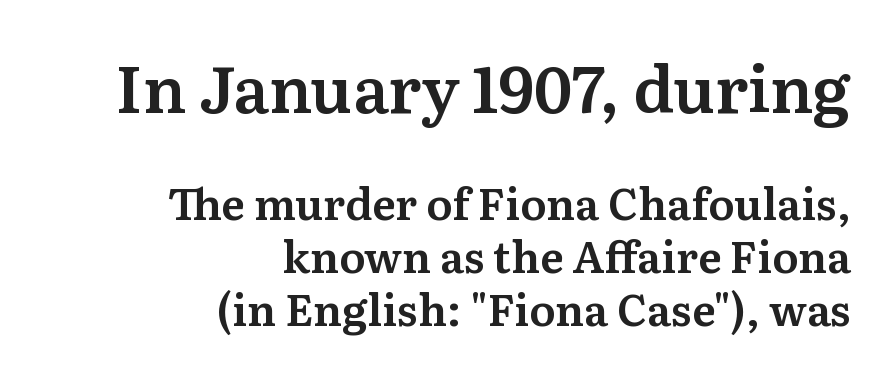
Unlike italic type, these characters show no tilt at all. Are there feet on the stems? There are — it's a serif. Character widths vary here, with narrow letters taking less room than wide ones. The composition opens big and finishes small.
